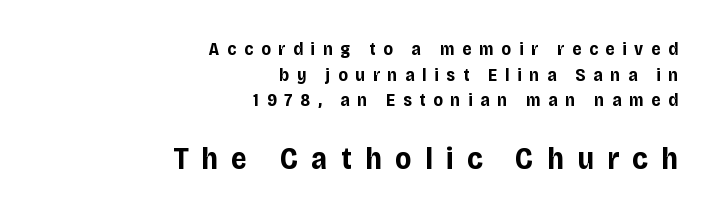
Q: Is the text bold? A: Yes.
Q: Is the text italic (slanted)? A: No, it is upright.
Q: Is the typeface a serif or a sans-serif typeface? A: Sans-serif.
Q: Is the text underlined? A: No.
Q: How is the paragraph aligned? A: Right-aligned.
Q: Is the spacing between letters normal or unusually wide? A: Unusually wide.
Q: Is the spacing between lines tight, normal or loose? A: Normal.
Q: Which block of text is set in a larger size, the first (top) or the second (bottom)? A: The second (bottom) one.
Q: Width (condensed, normal, or wide)? A: Normal.
Q: Stroke contrast? A: Low.
Q: x-height? A: Large.
Q: Monospaced? A: No.
